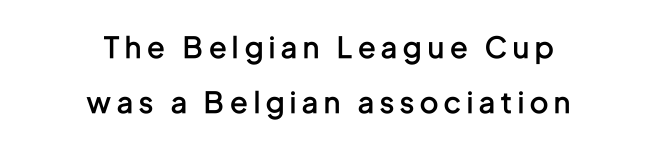
This sample trades compactness for vertical openness between lines. Every row of glyphs is offset so its center matches the block's center. Emphasis by weight is partial: semibold. Vertical strokes here are truly vertical. Here the designer chose a conventional face with non-uniform glyph widths. The rendering inserts visible extra space after every character.
